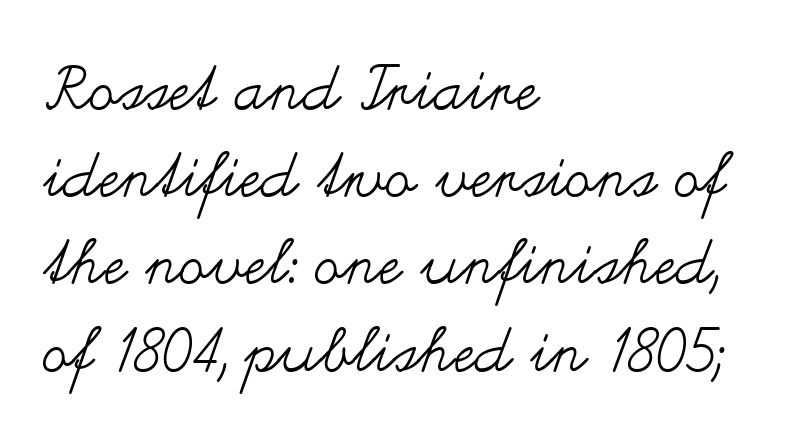
A typesetter would call this proportional, since set widths differ per character. Reading down the block, your eye returns to a fixed left position each line. Honestly, there is no underline to notice here at all.
